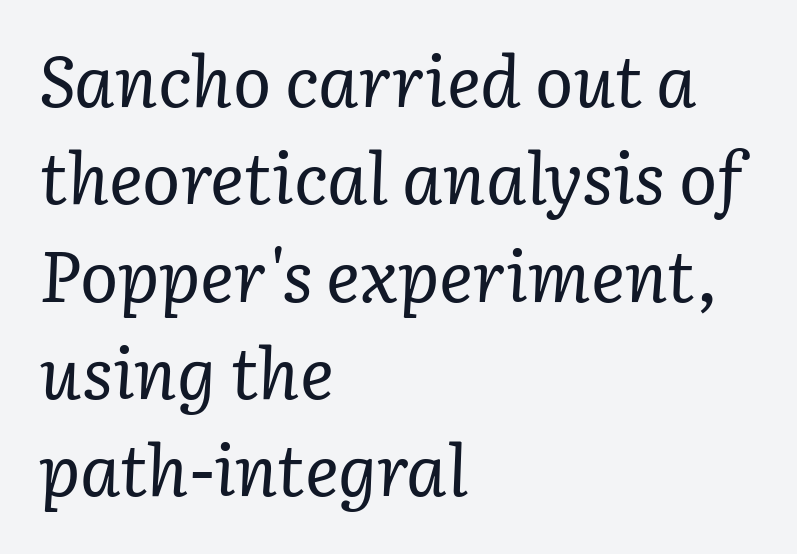
{"serif": "yes", "italic": "yes", "lean": "right", "slant_degrees": 3, "bold": "no", "weight": "regular", "width": "normal", "stroke_contrast": "low", "x_height": "medium", "monospaced": "no", "underline": "no", "align": "left", "line_spacing": "normal", "line_spacing_ratio": 1.37, "letter_spacing": "normal", "letter_spacing_em": 0.0, "glyph_px": 71}
